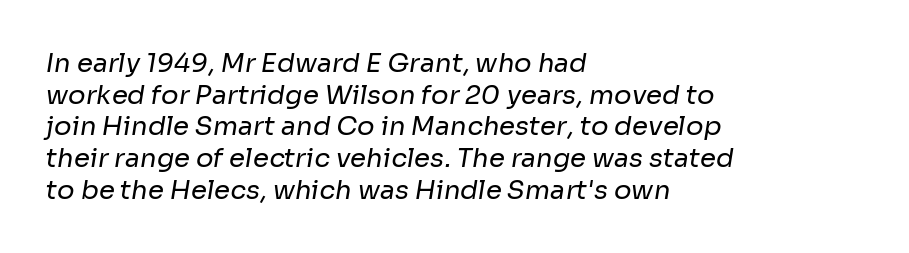
Q: Is the text bold? A: No.
Q: Is the text underlined? A: No.
Q: How is the paragraph aligned? A: Left-aligned.
Q: Is the spacing between letters normal or unusually wide? A: Normal.
